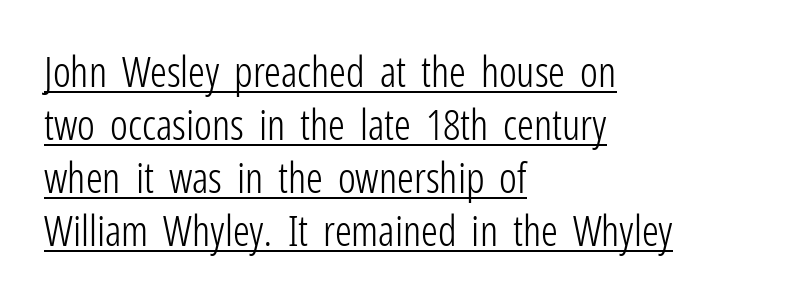
The image shows 42 px light, condensed sans-serif type, upright; set left-aligned, normal line spacing (1.26x), normal letter spacing, underlined; low stroke contrast and a medium x-height.
